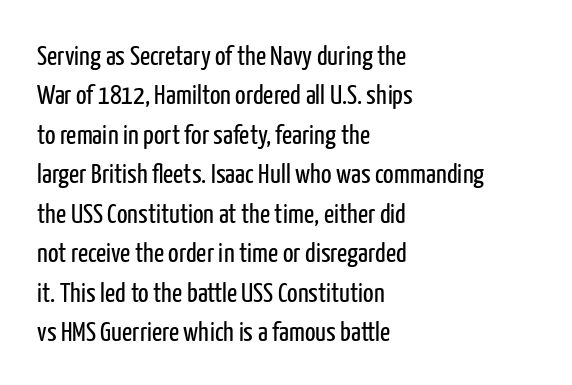
Each letter keeps its own natural width here, so spacing adapts to shape. Is there any slant? The stems are plumb. The strip under each line holds only bare page. The line-height multiplier appears to be the usual default.
